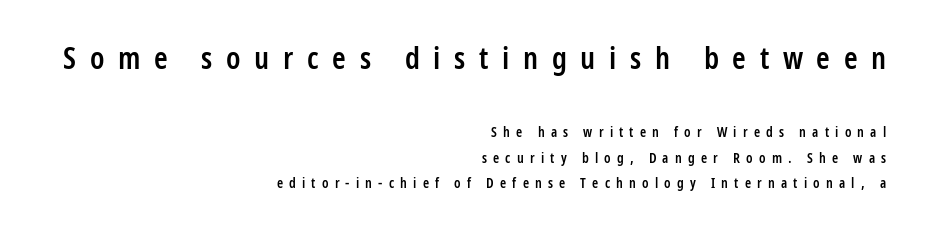
Underlining? Definitely not there. Students, this is semibold: more ink than regular, less than bold. Think of a printed novel: that variable character pitch is what you see here. The axis of the letterforms is exactly vertical. Classification — sans serif. These lines stack with their right ends in a neat column.
